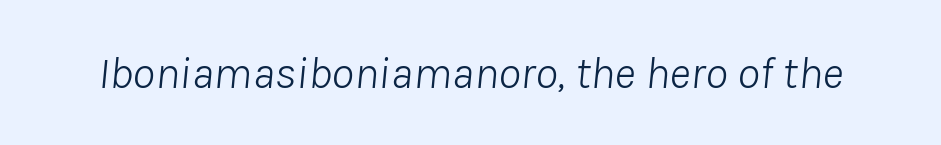
Summary of weight: not heavy and not bold. Looks like regular typesetting: each glyph gets only the width it needs. Characters are canted at an angle relative to the baseline's perpendicular. Check under the words: just untouched page. The type is set solid horizontally, with unmodified tracking.
